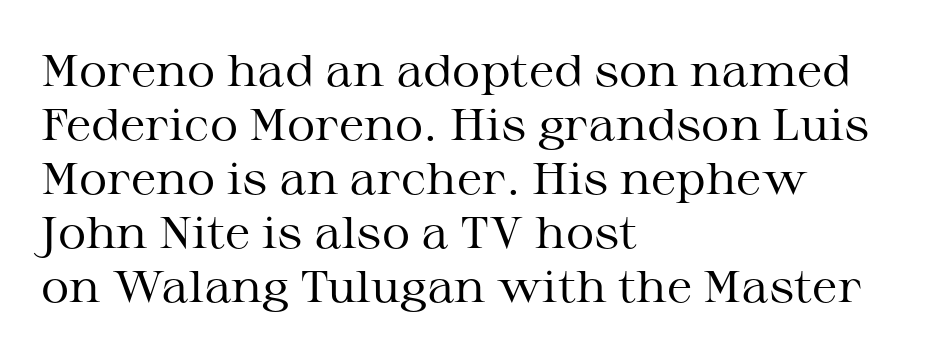
Weight: regular or lighter. Spacing verdict: proportional, widths tailored to each character. A serif font was chosen for this passage. Vertical strokes here are truly vertical. Between one letter and the next there's only the usual sliver of space.
